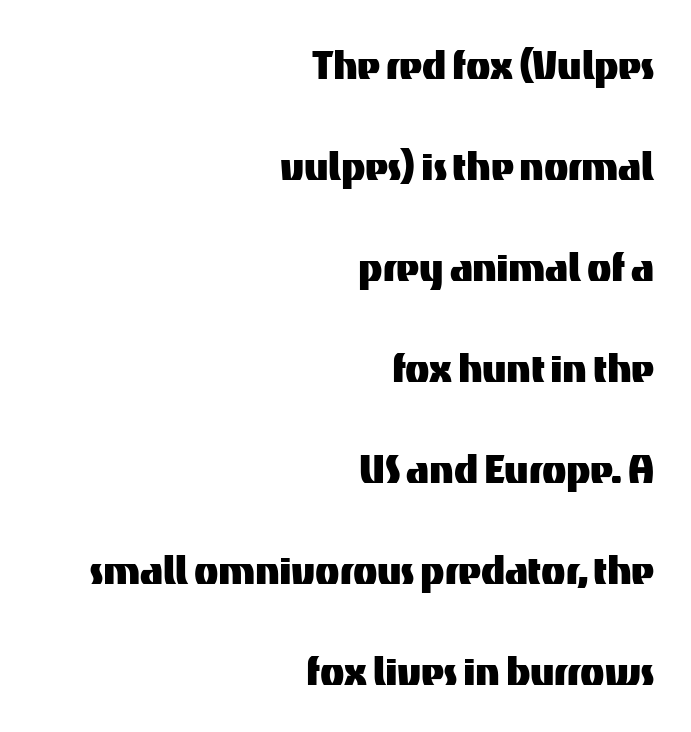
Q: Is the text italic (slanted)? A: No, it is upright.
Q: Is the typeface a serif or a sans-serif typeface? A: Sans-serif.
Q: Is the text underlined? A: No.
Q: How is the paragraph aligned? A: Right-aligned.
Q: Is the spacing between letters normal or unusually wide? A: Normal.
Q: Is the spacing between lines tight, normal or loose? A: Loose.
Q: Width (condensed, normal, or wide)? A: Normal.
Q: Stroke contrast? A: Medium.
Q: x-height? A: Medium.
Q: Monospaced? A: No.
